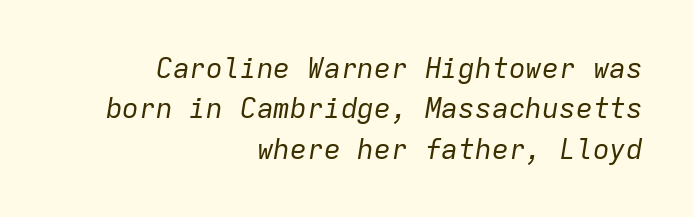
Q: Is the text bold? A: No.
Q: Is the text italic (slanted)? A: Yes, it leans right by about 9 degrees.
Q: Is the text underlined? A: No.
Q: How is the paragraph aligned? A: Right-aligned.
Q: Is the spacing between letters normal or unusually wide? A: Normal.
Q: Is the spacing between lines tight, normal or loose? A: Normal.
Q: Width (condensed, normal, or wide)? A: Normal.
Q: Stroke contrast? A: Low.
Q: x-height? A: Medium.
Q: Monospaced? A: Yes.
